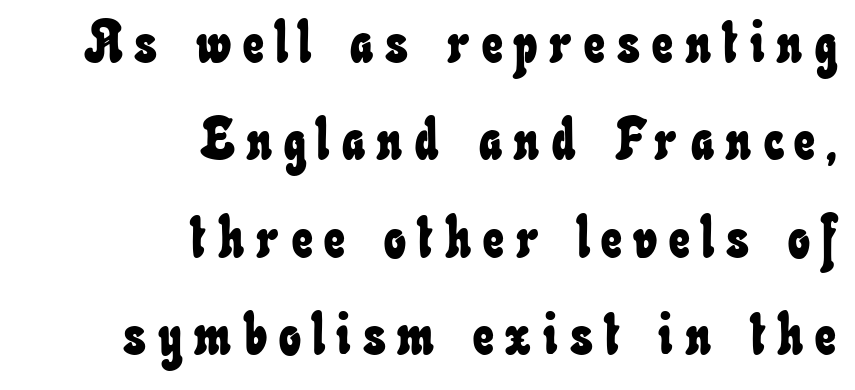
{"width": "condensed", "stroke_contrast": "low", "x_height": "small", "monospaced": "no", "underline": "no", "align": "right", "line_spacing": "normal", "line_spacing_ratio": 1.68, "letter_spacing": "wide", "letter_spacing_em": 0.21, "glyph_px": 58}
